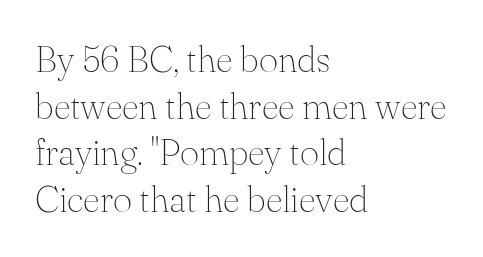
{"serif": "yes", "italic": "no", "bold": "no", "weight": "thin", "width": "normal", "stroke_contrast": "medium", "x_height": "small", "monospaced": "no", "underline": "no", "align": "left", "line_spacing": "normal", "line_spacing_ratio": 1.26, "letter_spacing": "normal", "letter_spacing_em": 0.0, "glyph_px": 37}
